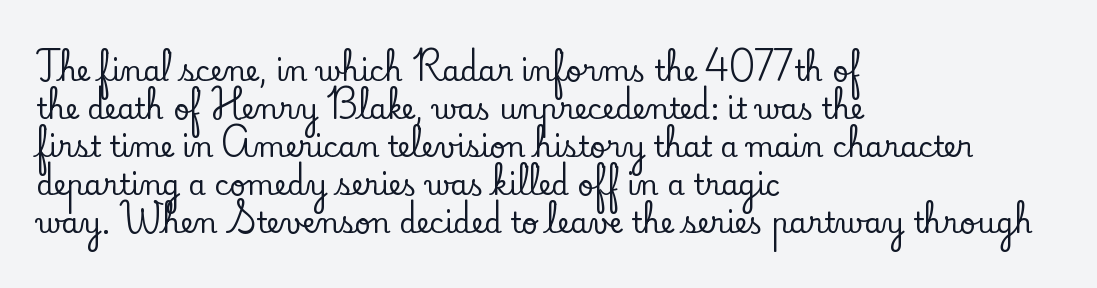
Q: Is the text italic (slanted)? A: No, it is upright.
Q: Is the typeface a serif or a sans-serif typeface? A: Serif.
Q: Is the text underlined? A: No.
Q: How is the paragraph aligned? A: Left-aligned.
Q: Is the spacing between letters normal or unusually wide? A: Normal.
Q: Is the spacing between lines tight, normal or loose? A: Normal.
Q: Width (condensed, normal, or wide)? A: Normal.
Q: Stroke contrast? A: Low.
Q: x-height? A: Small.
Q: Monospaced? A: No.
